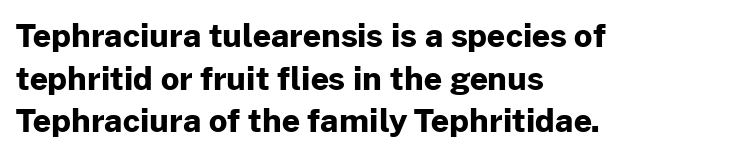
{"serif": "no", "italic": "no", "bold": "yes", "weight": "bold", "width": "normal", "stroke_contrast": "low", "x_height": "medium", "monospaced": "no", "underline": "no", "align": "left", "line_spacing": "normal", "line_spacing_ratio": 1.33, "letter_spacing": "normal", "letter_spacing_em": 0.0, "glyph_px": 32}
